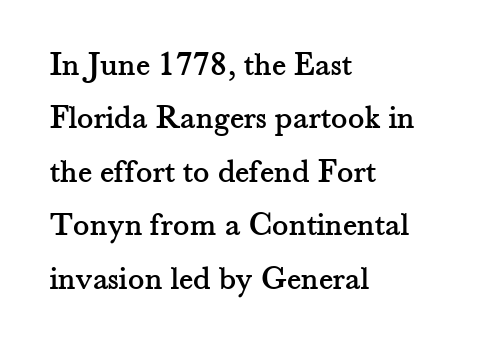
Q: Is the text italic (slanted)? A: No, it is upright.
Q: Is the typeface a serif or a sans-serif typeface? A: Serif.
Q: Is the text underlined? A: No.
Q: How is the paragraph aligned? A: Left-aligned.
Q: Is the spacing between letters normal or unusually wide? A: Normal.
Q: Is the spacing between lines tight, normal or loose? A: Normal.
Q: Width (condensed, normal, or wide)? A: Normal.
Q: Stroke contrast? A: Medium.
Q: x-height? A: Small.
Q: Monospaced? A: No.
